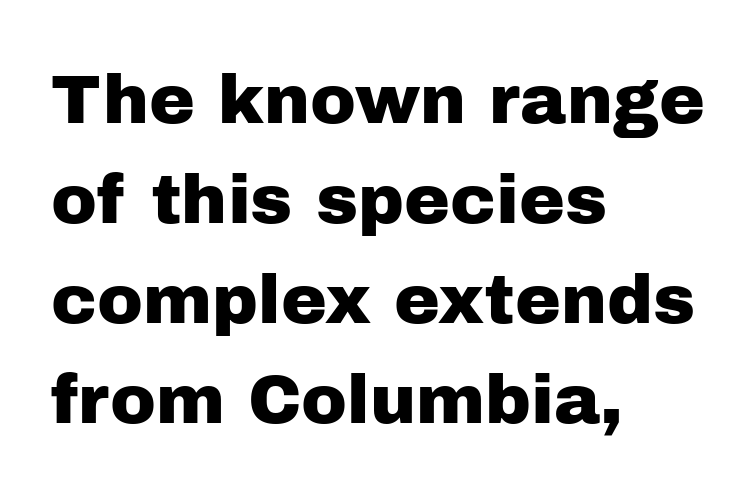
Q: Is the text italic (slanted)? A: No, it is upright.
Q: Is the typeface a serif or a sans-serif typeface? A: Sans-serif.
Q: Is the text underlined? A: No.
Q: How is the paragraph aligned? A: Left-aligned.
Q: Is the spacing between letters normal or unusually wide? A: Normal.
Q: Is the spacing between lines tight, normal or loose? A: Normal.
Q: Width (condensed, normal, or wide)? A: Normal.
Q: Stroke contrast? A: Low.
Q: x-height? A: Medium.
Q: Monospaced? A: No.
